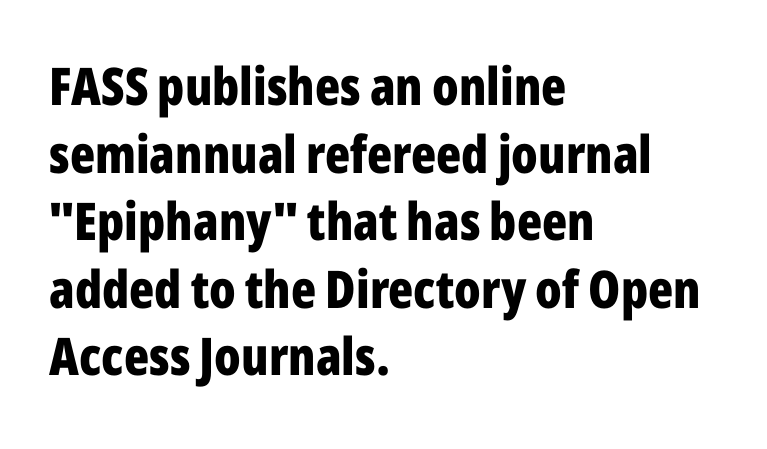
Q: Is the text bold? A: Yes.
Q: Is the text italic (slanted)? A: No, it is upright.
Q: Is the typeface a serif or a sans-serif typeface? A: Sans-serif.
Q: Is the text underlined? A: No.
Q: How is the paragraph aligned? A: Left-aligned.
Q: Is the spacing between letters normal or unusually wide? A: Normal.
Q: Is the spacing between lines tight, normal or loose? A: Normal.
Q: Width (condensed, normal, or wide)? A: Condensed.
Q: Stroke contrast? A: Low.
Q: x-height? A: Medium.
Q: Monospaced? A: No.
